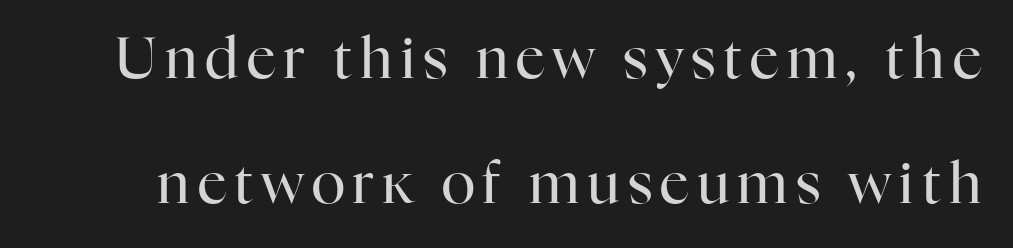
Q: Is the text bold? A: No.
Q: Is the text italic (slanted)? A: No, it is upright.
Q: Is the typeface a serif or a sans-serif typeface? A: Serif.
Q: Is the text underlined? A: No.
Q: Is the spacing between lines tight, normal or loose? A: Loose.
Q: Width (condensed, normal, or wide)? A: Normal.
Q: Stroke contrast? A: High.
Q: x-height? A: Medium.
Q: Monospaced? A: No.
